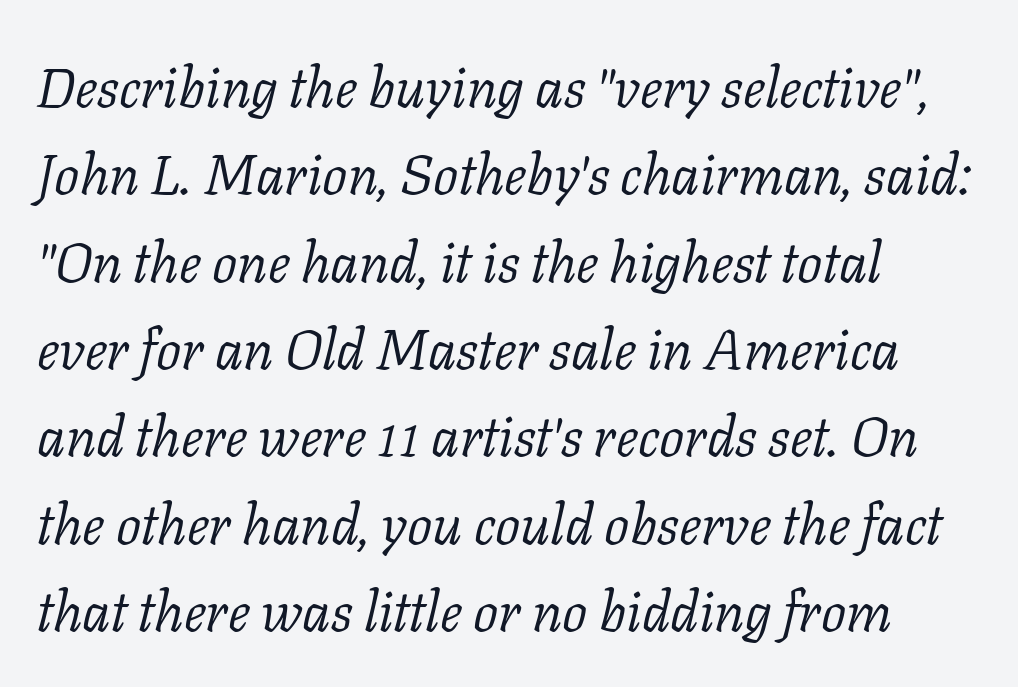
{"serif": "yes", "italic": "yes", "lean": "right", "slant_degrees": 11, "bold": "no", "weight": "light", "width": "normal", "stroke_contrast": "low", "x_height": "medium", "monospaced": "no", "underline": "no", "align": "left", "line_spacing": "normal", "line_spacing_ratio": 1.56, "letter_spacing": "normal", "letter_spacing_em": 0.0, "glyph_px": 56}
